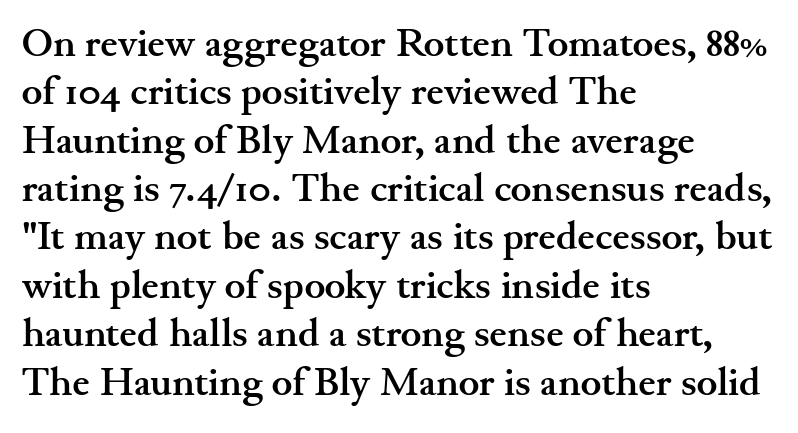
Look at the stroke-to-counter ratio: heavy, a bold. Each letter's strokes conclude with small projecting serifs. Tracking value appears to be zero — textbook default spacing. The rendering uses natural spacing where letterforms have individual widths. Each line starts at the same left margin while the right side varies.
